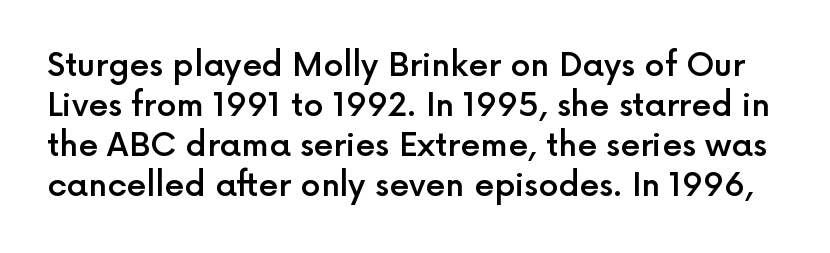
The image shows 32 px semibold sans-serif type, upright; set normal line spacing (1.25x), normal letter spacing, not underlined; a medium x-height.
